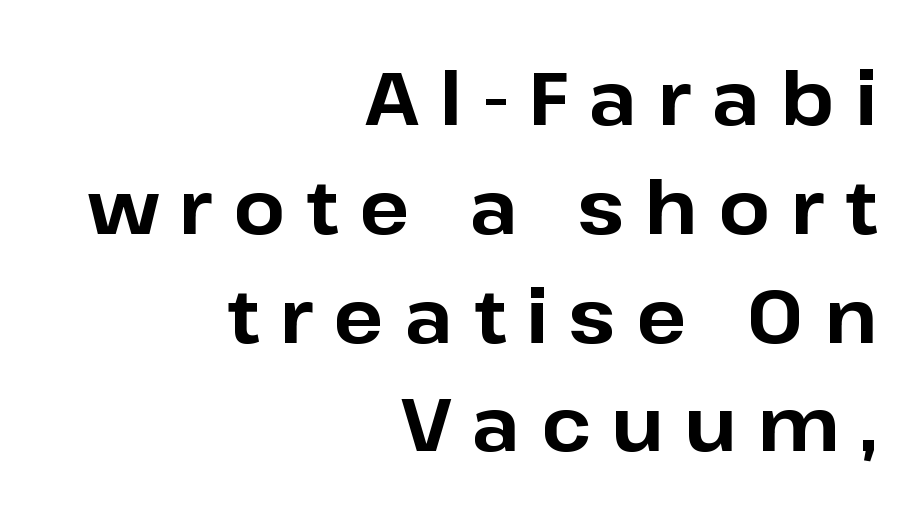
The image shows 74 px bold sans-serif type, upright; set right-aligned, normal line spacing (1.47x), unusually wide letter spacing (+0.28 em), not underlined; low stroke contrast and a medium x-height.
